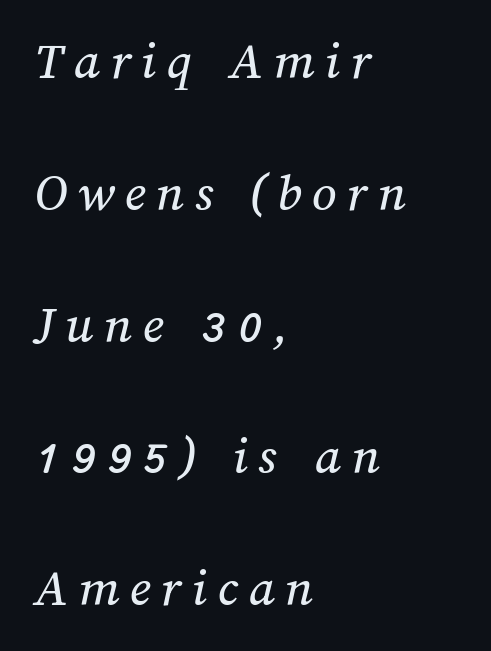
Q: Is the text underlined? A: No.
Q: How is the paragraph aligned? A: Left-aligned.
Q: Is the spacing between lines tight, normal or loose? A: Loose.
Q: Width (condensed, normal, or wide)? A: Normal.
Q: Stroke contrast? A: Medium.
Q: x-height? A: Medium.
Q: Monospaced? A: No.
